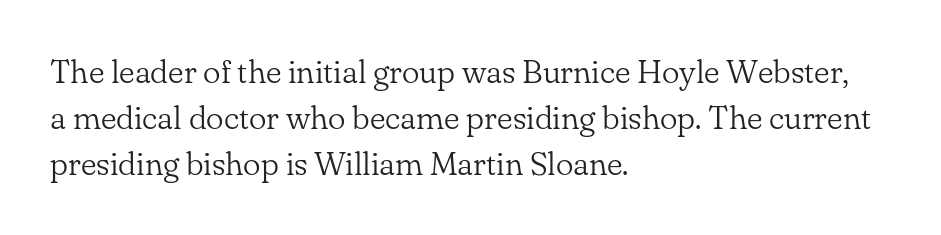
The image shows 33 px light serif type, upright; set left-aligned, normal line spacing (1.4x), normal letter spacing, not underlined; low stroke contrast and a small x-height.
